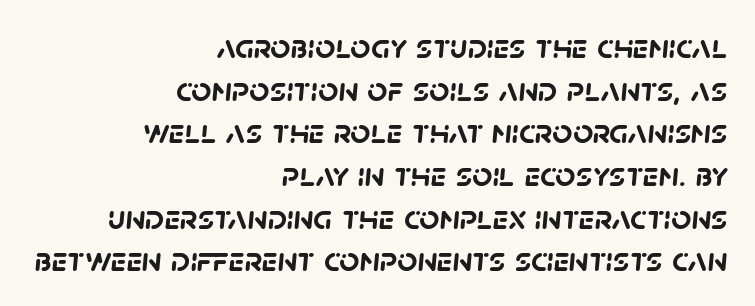
Q: Is the text bold? A: Yes.
Q: Is the typeface a serif or a sans-serif typeface? A: Sans-serif.
Q: Is the text underlined? A: No.
Q: How is the paragraph aligned? A: Right-aligned.
Q: Is the spacing between letters normal or unusually wide? A: Normal.
Q: Width (condensed, normal, or wide)? A: Normal.
Q: Stroke contrast? A: Low.
Q: x-height? A: Large.
Q: Monospaced? A: No.
